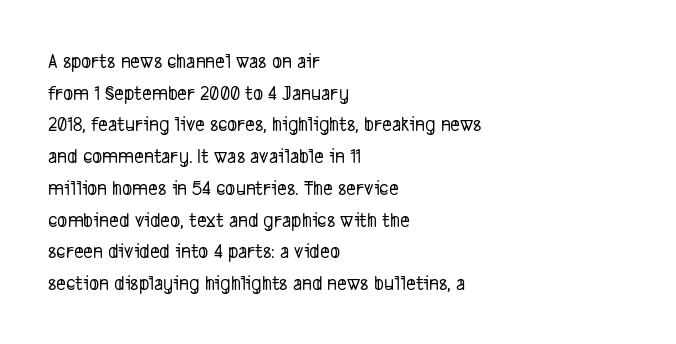
The image shows 21 px text type; set left-aligned, normal line spacing (1.51x), normal letter spacing, not underlined.
